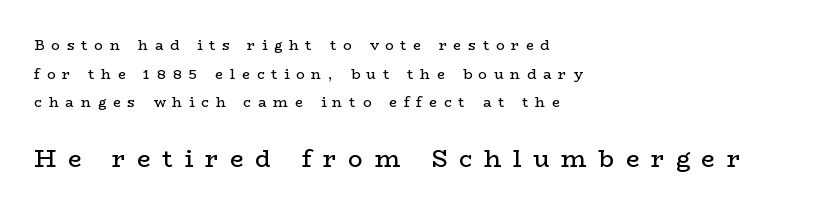
The image shows 24 px text type, upright; set left-aligned, loose line spacing (2.05x), unusually wide letter spacing (+0.49 em), not underlined; the second (bottom) block is 1.71x larger.
